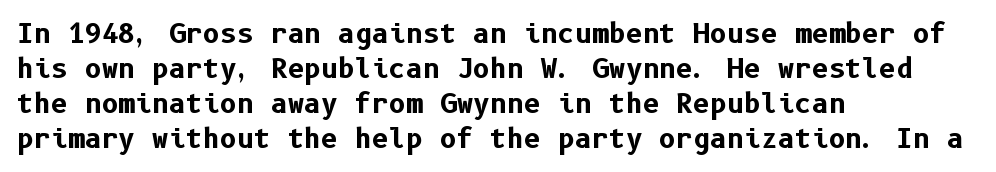
Q: Is the text bold? A: Yes.
Q: Is the text italic (slanted)? A: No, it is upright.
Q: Is the text underlined? A: No.
Q: How is the paragraph aligned? A: Left-aligned.
Q: Is the spacing between letters normal or unusually wide? A: Normal.
Q: Is the spacing between lines tight, normal or loose? A: Normal.
